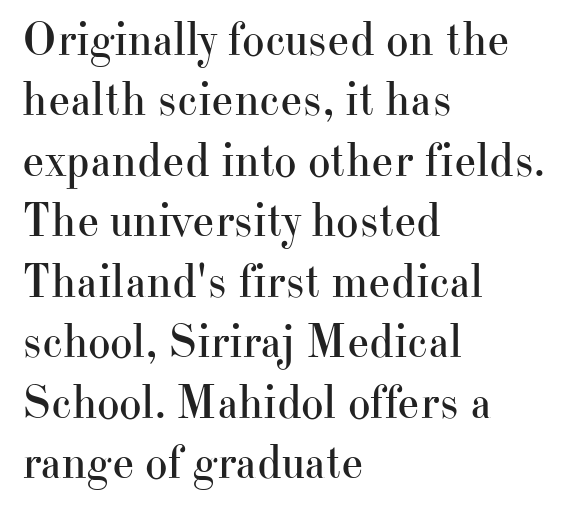
Q: Is the text bold? A: No.
Q: Is the text italic (slanted)? A: No, it is upright.
Q: Is the typeface a serif or a sans-serif typeface? A: Serif.
Q: Is the text underlined? A: No.
Q: How is the paragraph aligned? A: Left-aligned.
Q: Is the spacing between letters normal or unusually wide? A: Normal.
Q: Is the spacing between lines tight, normal or loose? A: Normal.
Q: Width (condensed, normal, or wide)? A: Normal.
Q: Stroke contrast? A: High.
Q: x-height? A: Small.
Q: Monospaced? A: No.
